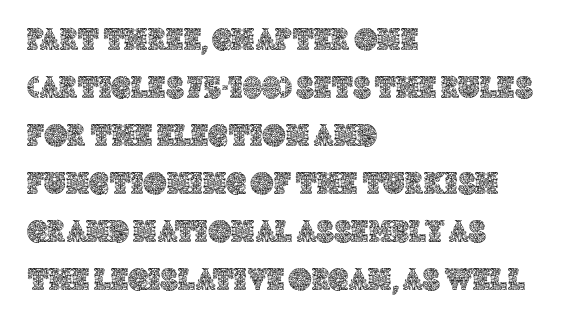
The image shows 32 px text type, upright; set left-aligned, normal line spacing (1.5x), normal letter spacing, not underlined; a large x-height.
